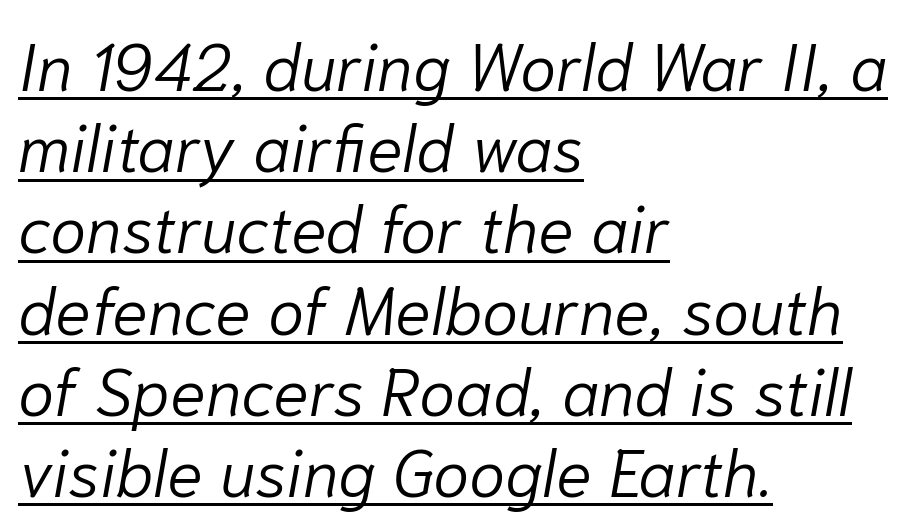
Q: Is the text bold? A: No.
Q: Is the text italic (slanted)? A: Yes, it leans right by about 10 degrees.
Q: Is the text underlined? A: Yes.
Q: How is the paragraph aligned? A: Left-aligned.
Q: Is the spacing between letters normal or unusually wide? A: Normal.
Q: Width (condensed, normal, or wide)? A: Normal.
Q: Stroke contrast? A: Low.
Q: x-height? A: Medium.
Q: Monospaced? A: No.
